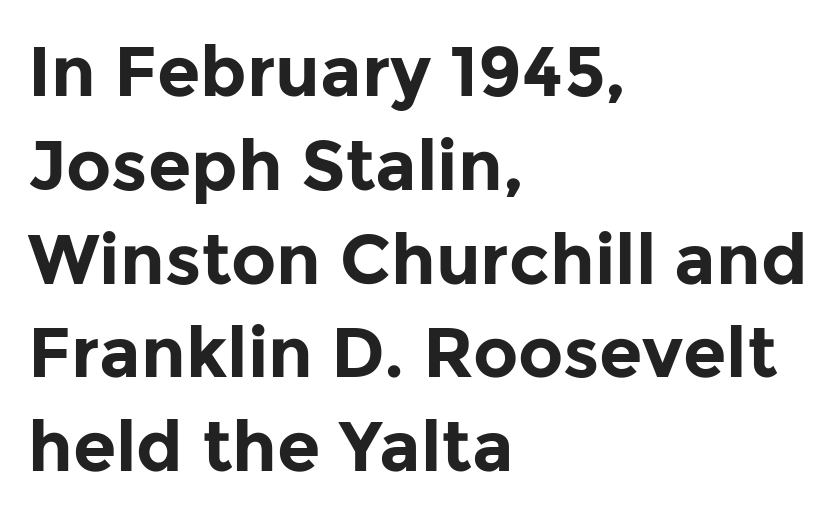
The image shows 70 px bold sans-serif type, upright; set left-aligned, normal line spacing (1.34x), normal letter spacing, not underlined; low stroke contrast and a medium x-height.
